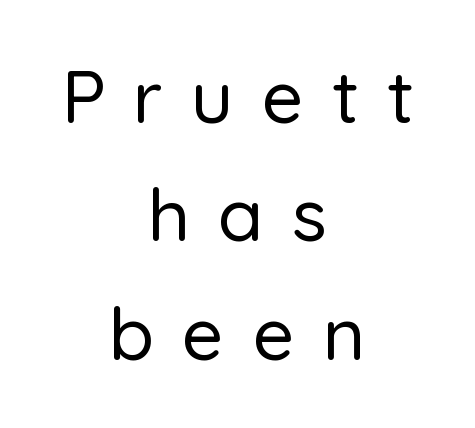
{"serif": "no", "italic": "no", "width": "normal", "stroke_contrast": "low", "x_height": "medium", "monospaced": "no", "underline": "no", "align": "center", "line_spacing": "normal", "line_spacing_ratio": 1.6, "letter_spacing": "wide", "letter_spacing_em": 0.38, "glyph_px": 74}
